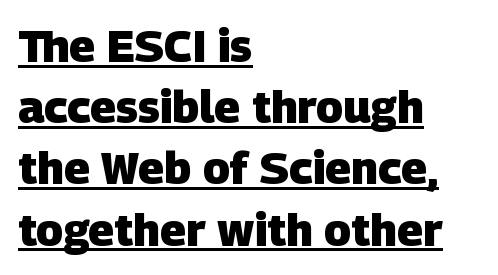
The image shows 45 px heavy sans-serif type; set left-aligned, normal line spacing (1.36x), normal letter spacing, underlined; low stroke contrast and a large x-height.
